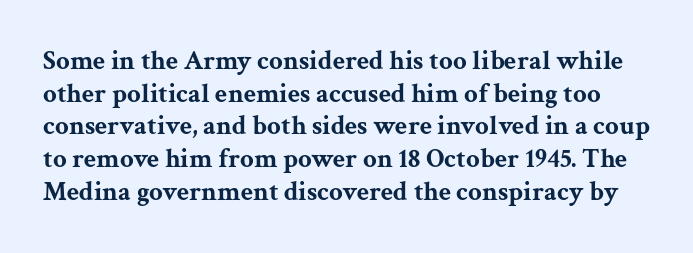
The image shows 27 px bold type, upright; set line spacing 1.21x, normal letter spacing, not underlined.
